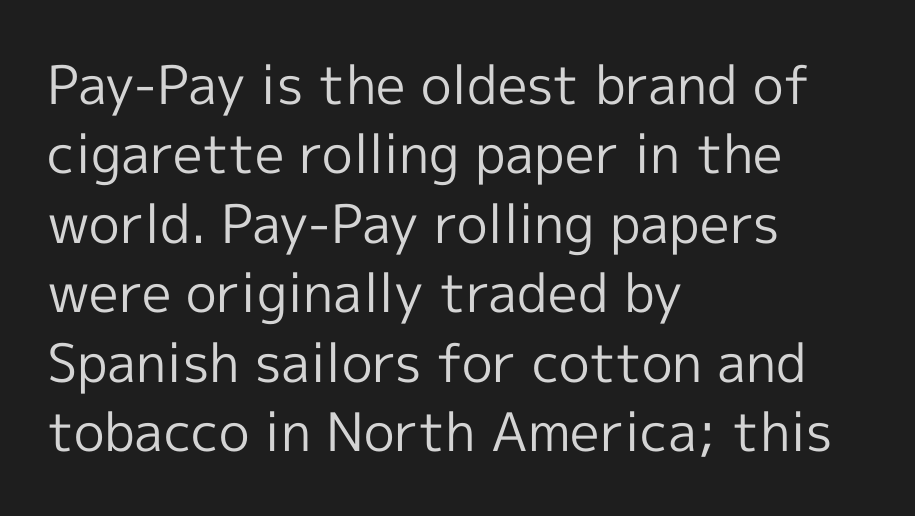
The image shows 53 px regular-weight sans-serif type, upright; set left-aligned, normal line spacing (1.31x), normal letter spacing, not underlined; a medium x-height.
